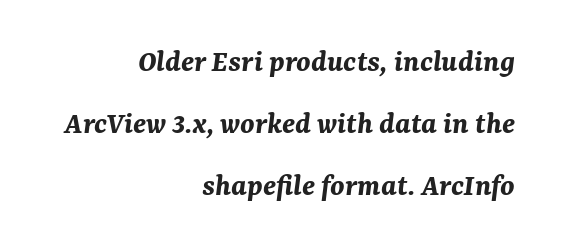
Q: Is the text bold? A: Yes.
Q: Is the text italic (slanted)? A: Yes, it leans right by about 7 degrees.
Q: Is the text underlined? A: No.
Q: How is the paragraph aligned? A: Right-aligned.
Q: Is the spacing between letters normal or unusually wide? A: Normal.
Q: Is the spacing between lines tight, normal or loose? A: Loose.
Q: Width (condensed, normal, or wide)? A: Normal.
Q: Stroke contrast? A: Medium.
Q: x-height? A: Medium.
Q: Monospaced? A: No.
